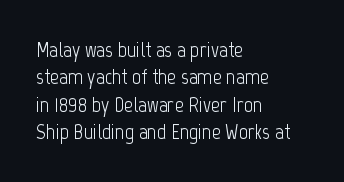
Q: Is the text bold? A: No.
Q: Is the text italic (slanted)? A: No, it is upright.
Q: Is the text underlined? A: No.
Q: How is the paragraph aligned? A: Left-aligned.
Q: Is the spacing between letters normal or unusually wide? A: Normal.
Q: Is the spacing between lines tight, normal or loose? A: Normal.
